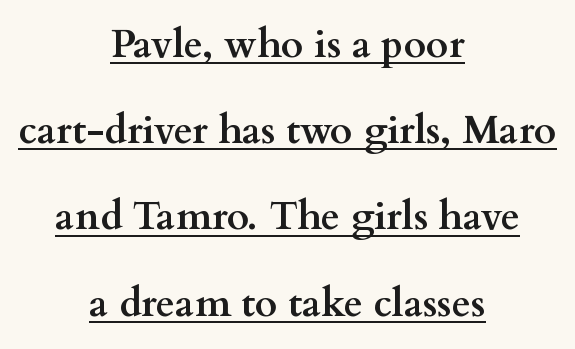
Nobody touched the tracking dial on this one. This sample has the flowing, uneven cadence of proportional lettering. The letters stand straight up with perfectly vertical stems. This is underlined copy, the kind a proofreader might mark for attention. Its strokes are broad and dark, the hallmark of bold type. The block of text is sparse from top to bottom, with ample space between rows.
